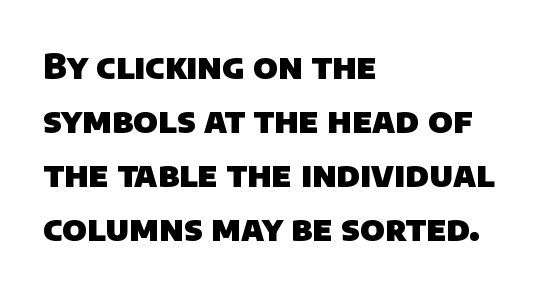
{"serif": "no", "bold": "yes", "weight": "heavy", "width": "normal", "stroke_contrast": "low", "x_height": "large", "monospaced": "no", "underline": "no", "align": "left", "line_spacing": "normal", "line_spacing_ratio": 1.59, "letter_spacing": "normal", "letter_spacing_em": 0.0, "glyph_px": 34}
